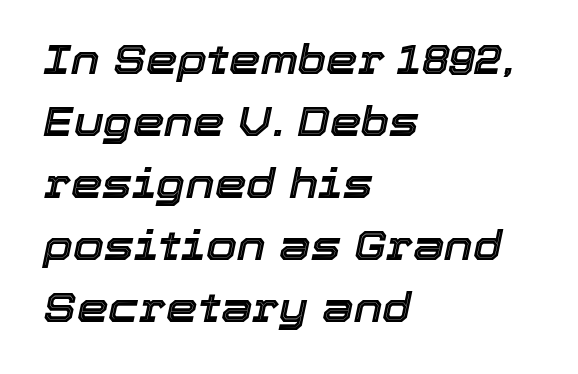
Q: Is the text italic (slanted)? A: Yes, it leans right by about 12 degrees.
Q: Is the text underlined? A: No.
Q: How is the paragraph aligned? A: Left-aligned.
Q: Is the spacing between letters normal or unusually wide? A: Normal.
Q: Is the spacing between lines tight, normal or loose? A: Normal.
Q: Width (condensed, normal, or wide)? A: Normal.
Q: x-height? A: Medium.
Q: Monospaced? A: No.
